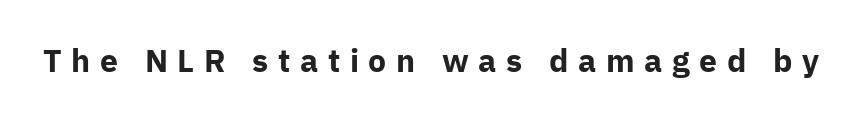
The image shows 32 px bold sans-serif type, upright; set unusually wide letter spacing (+0.3 em), not underlined; low stroke contrast and a medium x-height.
